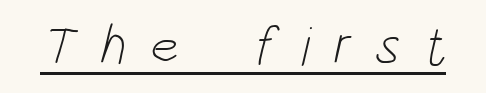
These characters rest on top of a visible drawn line. A typesetter would call this proportional, since set widths differ per character. The tracking reads as deliberately expanded to a designer's eye. Grotesque or geometric, the face here clearly has no serifs. Heft: none added — not bold.
